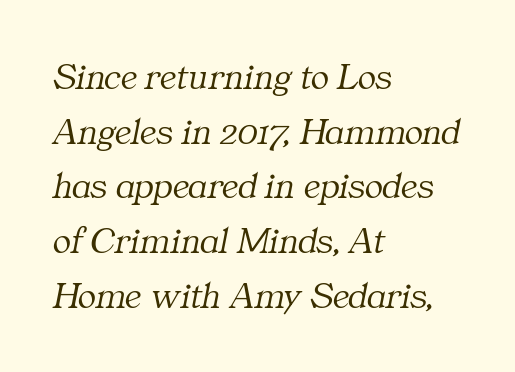
{"serif": "yes", "italic": "yes", "lean": "right", "slant_degrees": 11, "bold": "no", "weight": "light", "width": "normal", "stroke_contrast": "medium", "x_height": "medium", "monospaced": "no", "underline": "no", "align": "left", "line_spacing": "normal", "line_spacing_ratio": 1.44, "letter_spacing": "normal", "letter_spacing_em": 0.0, "glyph_px": 38}
